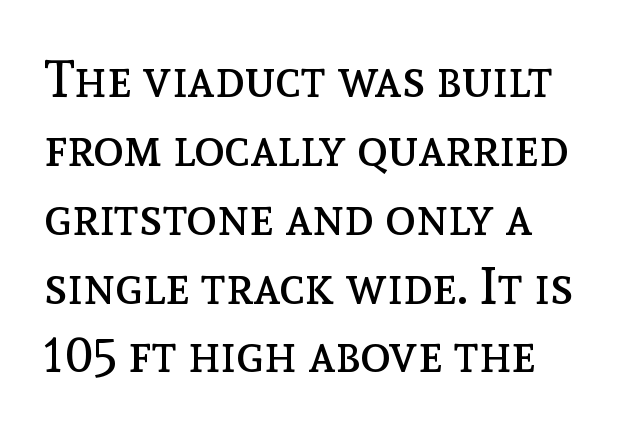
The image shows 51 px regular-weight type, upright; set left-aligned, normal line spacing (1.35x), normal letter spacing, not underlined; a medium x-height.
